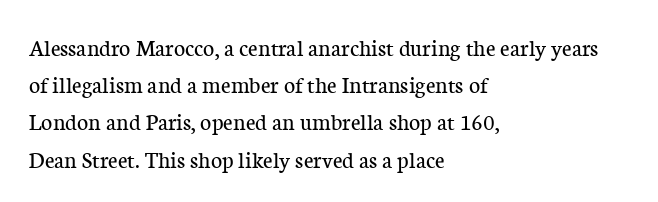
Q: Is the text bold? A: No.
Q: Is the text italic (slanted)? A: No, it is upright.
Q: Is the text underlined? A: No.
Q: How is the paragraph aligned? A: Left-aligned.
Q: Is the spacing between letters normal or unusually wide? A: Normal.
Q: Is the spacing between lines tight, normal or loose? A: Normal.
